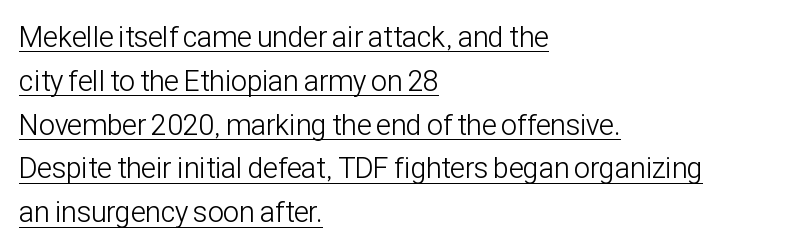
The type sits square on the baseline with zero lean. Compared with a centered layout, this one pins lines to the left instead. Vertically, the passage feels balanced, rows spaced as you'd expect. Inter-character spacing is left at the font's built-in metrics. A baseline rule has been typeset under these characters. Serifs: no, the terminals of the letterforms are clean.
